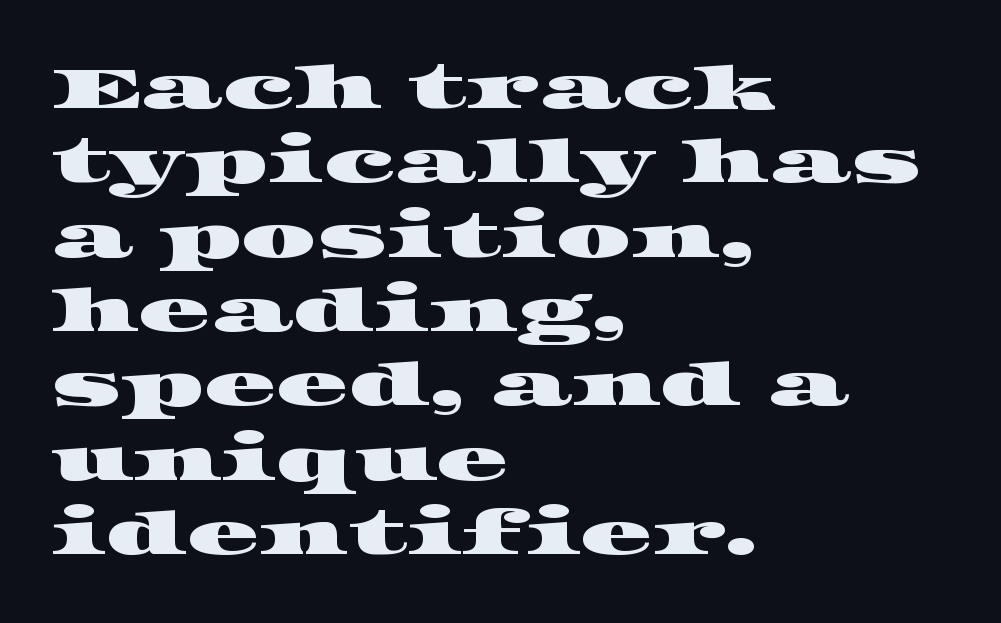
{"serif": "yes", "width": "wide", "stroke_contrast": "high", "x_height": "large", "monospaced": "no", "underline": "no", "align": "left", "line_spacing": "normal", "line_spacing_ratio": 1.26, "letter_spacing": "normal", "letter_spacing_em": 0.0, "glyph_px": 59}
